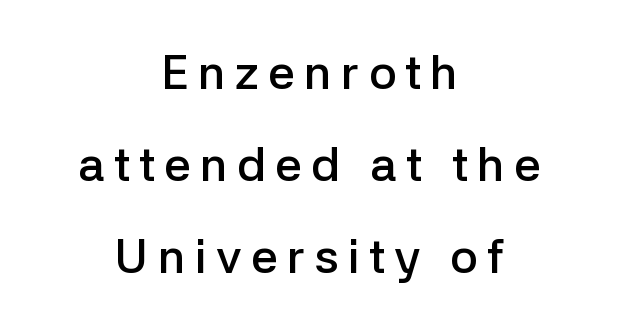
The image shows 48 px semibold sans-serif type, upright; set centered, loose line spacing (1.92x), not underlined; low stroke contrast and a medium x-height.
